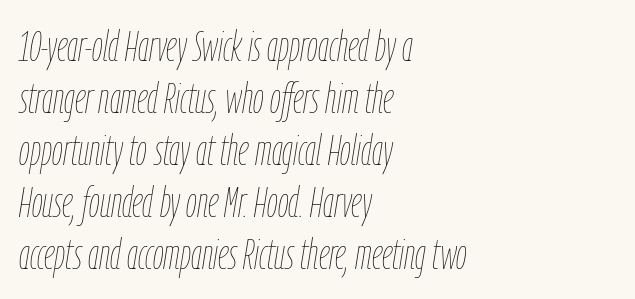
{"italic": "yes", "lean": "right", "slant_degrees": 9, "bold": "no", "weight": "thin", "width": "condensed", "stroke_contrast": "low", "x_height": "medium", "monospaced": "no", "underline": "no", "align": "left", "line_spacing_ratio": 1.21, "letter_spacing": "normal", "letter_spacing_em": 0.0, "glyph_px": 43}
